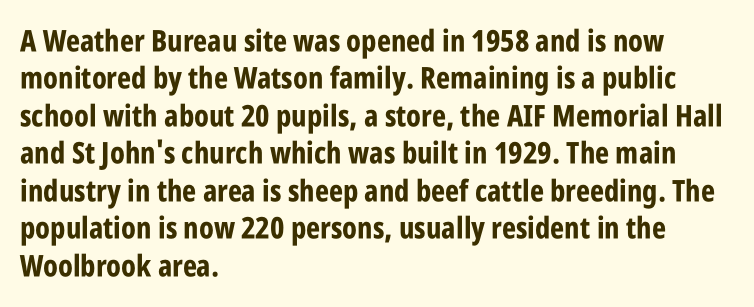
Q: Is the text bold? A: Yes.
Q: Is the text italic (slanted)? A: No, it is upright.
Q: Is the typeface a serif or a sans-serif typeface? A: Sans-serif.
Q: Is the text underlined? A: No.
Q: How is the paragraph aligned? A: Left-aligned.
Q: Is the spacing between letters normal or unusually wide? A: Normal.
Q: Is the spacing between lines tight, normal or loose? A: Normal.
Q: Width (condensed, normal, or wide)? A: Condensed.
Q: Stroke contrast? A: Low.
Q: x-height? A: Large.
Q: Monospaced? A: No.
